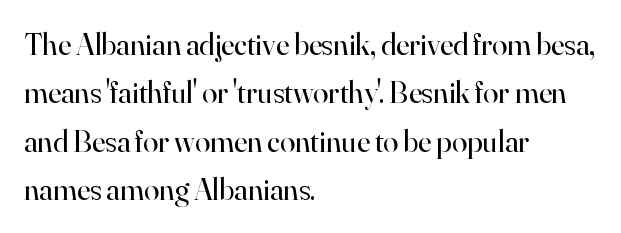
Q: Is the text bold? A: No.
Q: Is the text italic (slanted)? A: No, it is upright.
Q: Is the typeface a serif or a sans-serif typeface? A: Serif.
Q: Is the text underlined? A: No.
Q: How is the paragraph aligned? A: Left-aligned.
Q: Is the spacing between letters normal or unusually wide? A: Normal.
Q: Is the spacing between lines tight, normal or loose? A: Normal.
Q: Width (condensed, normal, or wide)? A: Normal.
Q: Stroke contrast? A: High.
Q: x-height? A: Small.
Q: Monospaced? A: No.
